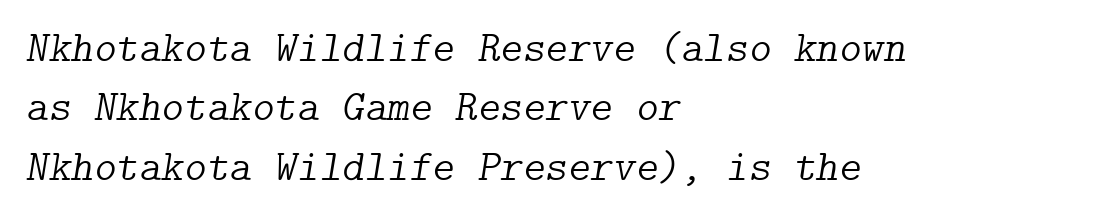
Just letters on the line, the space beneath them empty. The cut favours lightness, reaching ordinary text weight at its darkest. Rows of type keep a routine distance in the vertical direction. Notice how the stems are inclined rather than vertical — that's the hallmark of italics.
